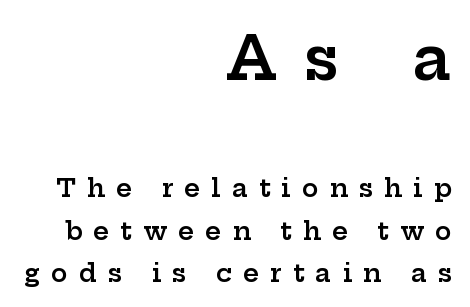
{"serif": "yes", "italic": "no", "bold": "semi", "weight": "semibold", "width": "wide", "stroke_contrast": "low", "x_height": "medium", "monospaced": "no", "underline": "no", "align": "right", "line_spacing": "normal", "line_spacing_ratio": 1.69, "letter_spacing": "wide", "letter_spacing_em": 0.44, "larger_block": "first", "size_ratio": 2.48, "glyph_px": 62}
